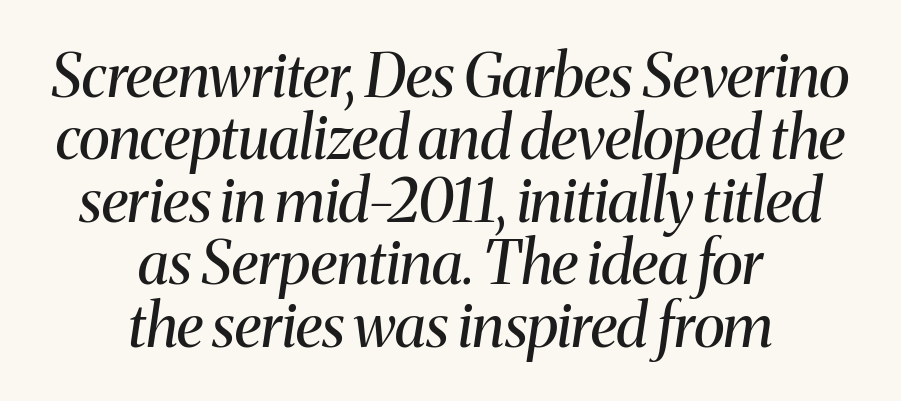
{"serif": "yes", "italic": "yes", "lean": "right", "slant_degrees": 8, "bold": "no", "weight": "regular", "width": "normal", "stroke_contrast": "medium", "x_height": "medium", "monospaced": "no", "underline": "no", "align": "center", "line_spacing": "tight", "line_spacing_ratio": 1.04, "letter_spacing": "normal", "letter_spacing_em": 0.0, "glyph_px": 60}
